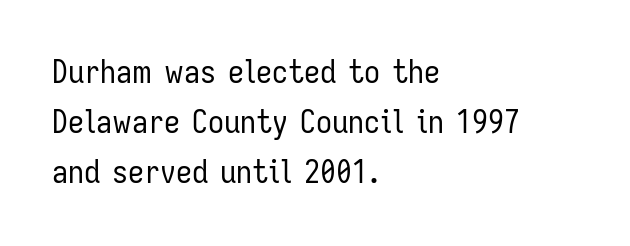
The image shows 32 px regular-weight, condensed sans-serif type, upright; set left-aligned, normal line spacing (1.57x), normal letter spacing, not underlined; low stroke contrast and a medium x-height.
